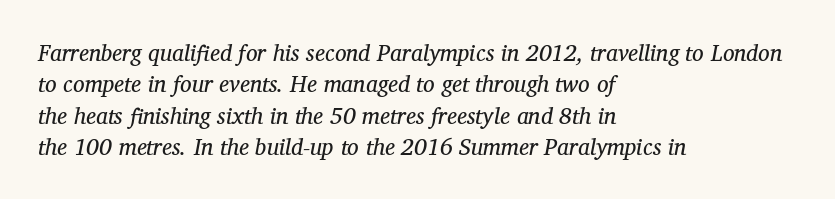
{"italic": "yes", "lean": "right", "slant_degrees": 12, "bold": "no", "underline": "no", "align": "left", "line_spacing": "normal", "line_spacing_ratio": 1.36, "letter_spacing": "normal", "letter_spacing_em": 0.0, "glyph_px": 23}
